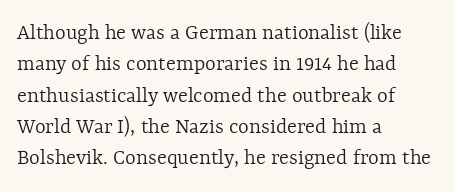
{"italic": "no", "bold": "no", "underline": "no", "align": "left", "line_spacing": "normal", "line_spacing_ratio": 1.36, "letter_spacing": "normal", "letter_spacing_em": 0.0, "glyph_px": 23}
